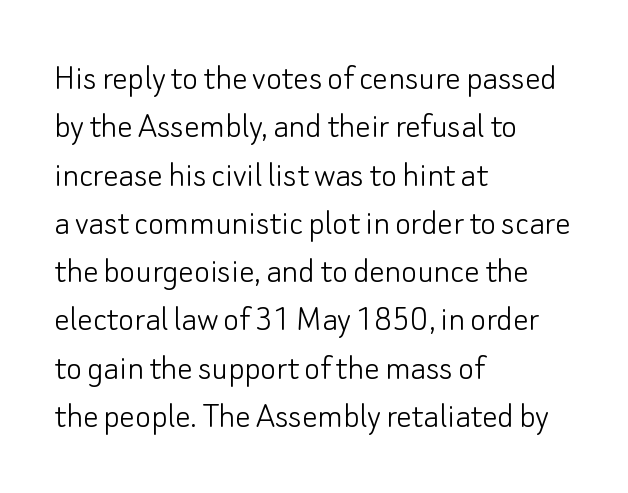
Left-aligned paragraph, ragged on the right. You could not count columns in this text — the font is proportionally spaced. To sum up the face: it is a sans, with no serifs. The typography opts for an upright posture over an oblique one. Vertical stems look standard width or narrower in stroke.
